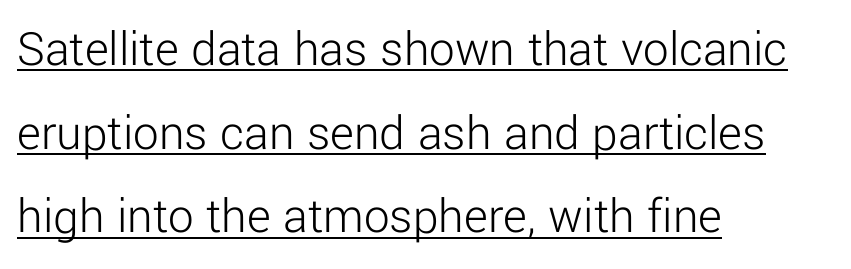
The image shows 51 px light sans-serif type, upright; set left-aligned, normal line spacing (1.64x), normal letter spacing, underlined; low stroke contrast and a medium x-height.
